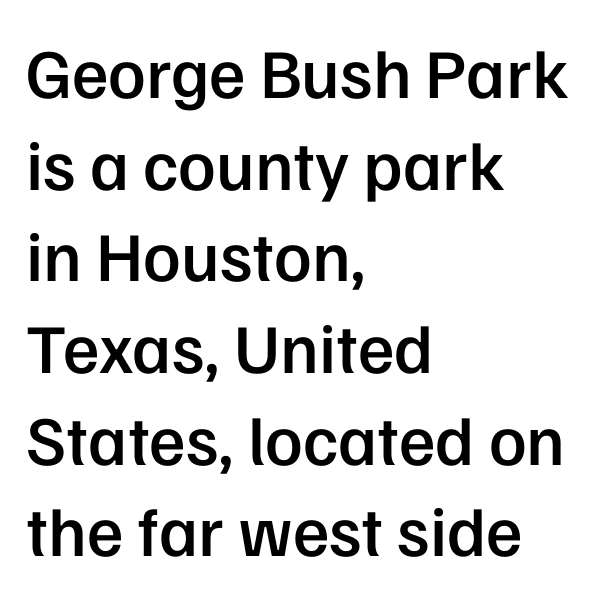
Lines of text with bare space underneath. On the weight axis this lands at semibold, roughly 600. Italic? Not at all — the glyphs are vertical. Are there feet on the stems? There aren't — it's a sans. Where is the straight margin? On the left.
